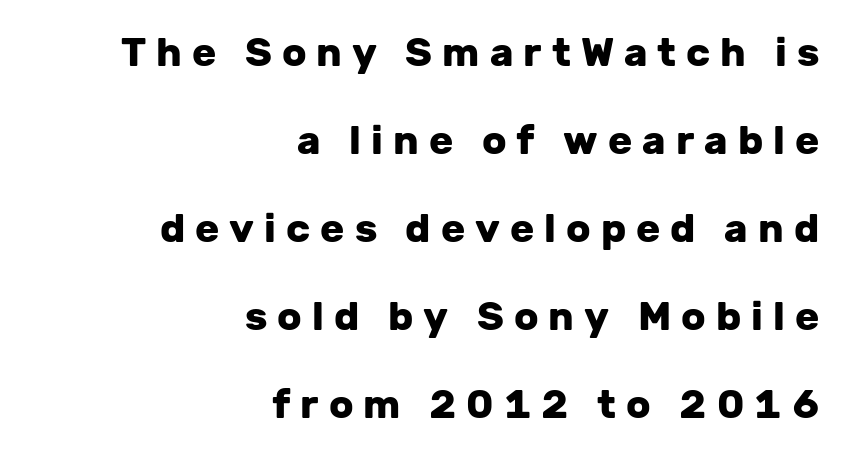
Q: Is the text bold? A: Yes.
Q: Is the text italic (slanted)? A: No, it is upright.
Q: Is the typeface a serif or a sans-serif typeface? A: Sans-serif.
Q: Is the text underlined? A: No.
Q: How is the paragraph aligned? A: Right-aligned.
Q: Is the spacing between letters normal or unusually wide? A: Unusually wide.
Q: Is the spacing between lines tight, normal or loose? A: Loose.
Q: Width (condensed, normal, or wide)? A: Normal.
Q: Stroke contrast? A: Low.
Q: x-height? A: Medium.
Q: Monospaced? A: No.
